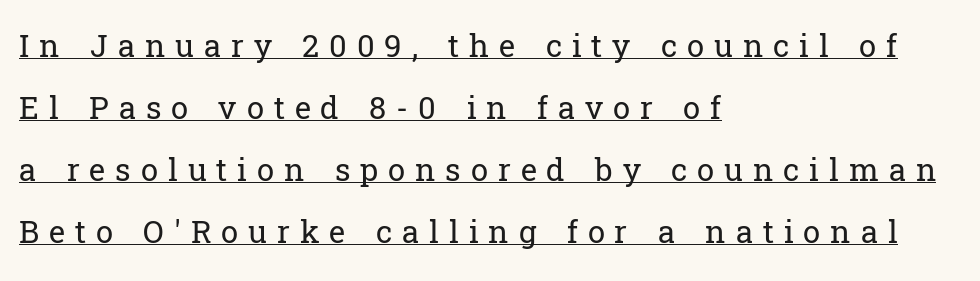
Q: Is the text bold? A: No.
Q: Is the text italic (slanted)? A: No, it is upright.
Q: Is the typeface a serif or a sans-serif typeface? A: Serif.
Q: Is the text underlined? A: Yes.
Q: How is the paragraph aligned? A: Left-aligned.
Q: Is the spacing between letters normal or unusually wide? A: Unusually wide.
Q: Is the spacing between lines tight, normal or loose? A: Loose.
Q: Width (condensed, normal, or wide)? A: Normal.
Q: Stroke contrast? A: Low.
Q: x-height? A: Medium.
Q: Monospaced? A: No.
